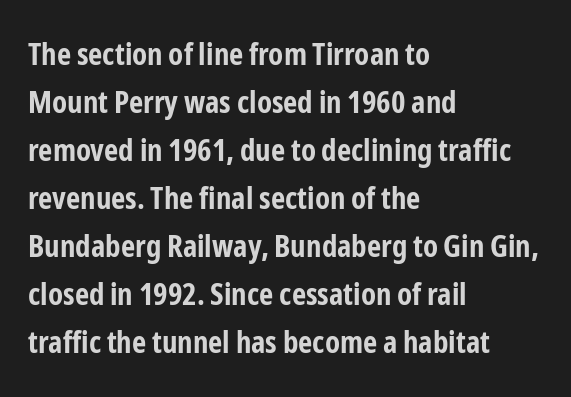
The image shows 31 px bold, condensed sans-serif type, upright; set left-aligned, normal line spacing (1.55x), normal letter spacing, not underlined; low stroke contrast and a medium x-height.
